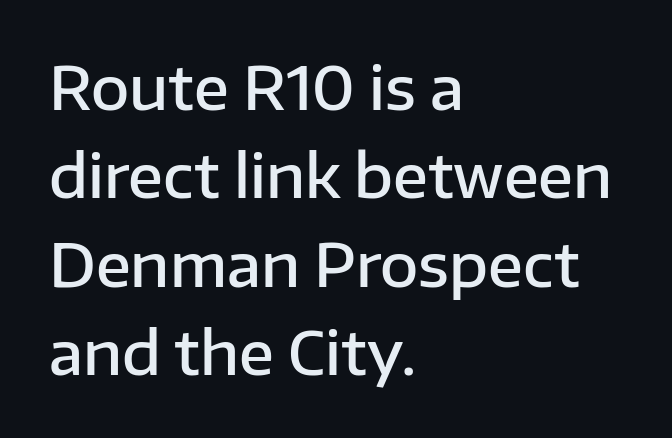
Do the characters align in a grid? No, the font is proportional. Typeset ragged right — the left edge is the straight one. Tracking here is standard; glyphs follow each other at the usual distance. The space beneath each line is pristine and unruled. Firm but not heavy-handed strokes: this text is semibold.
